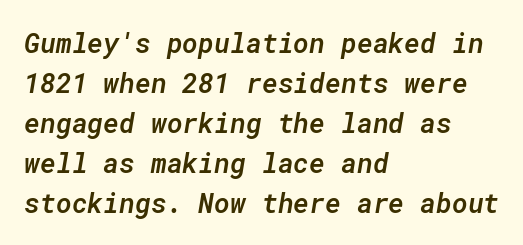
Each new line begins a customary step beneath the previous one. Only glyphs here, with clear space below each row. Words appear dense and cohesive because spacing is normal. If you drew a line through each stem, it would be angled.
